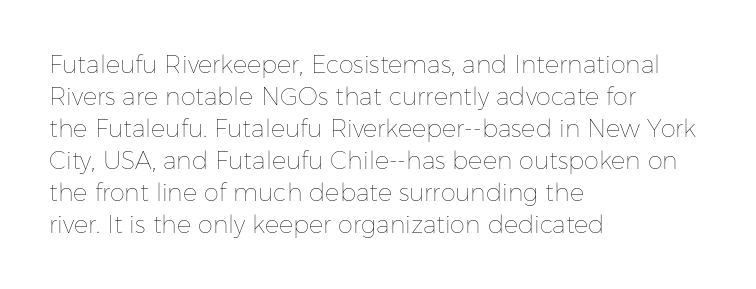
{"italic": "no", "bold": "no", "underline": "no", "align": "left", "line_spacing": "normal", "line_spacing_ratio": 1.33, "letter_spacing": "normal", "letter_spacing_em": 0.0, "glyph_px": 24}
